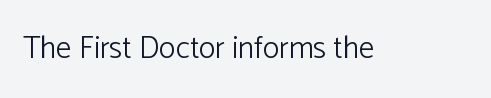
The passage shown is typeset with a sans-serif family. A roman cut, with each character standing at attention. The strip under each line holds only bare page. Caption: face not bold, strokes unweighted.
